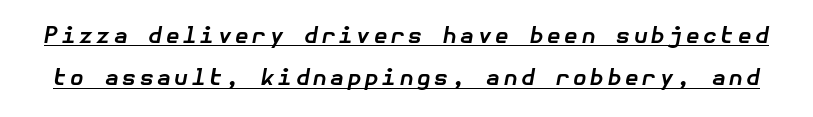
Students, observe the line beneath the letters — that is underlining. How heavy is the stroke? Heavy — this is a bold. Is there much room between lines? Yes — plenty of vertical air separates them. The specimen reads as italic at a glance.
